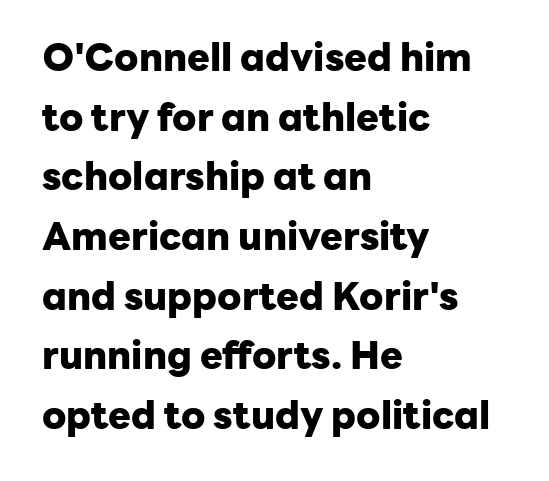
Italic: no, the glyphs are upright roman. Alignment: flush left. No extra tracking has been applied to these lines. Character widths vary here, with narrow letters taking less room than wide ones.
